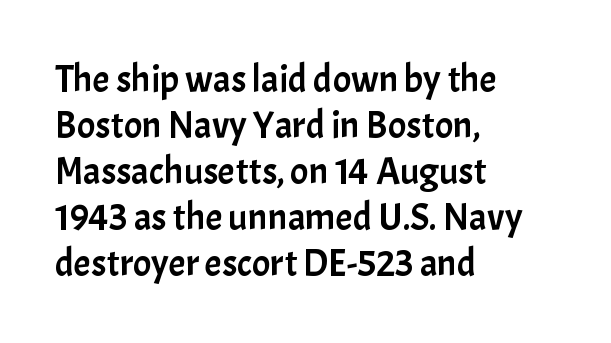
{"serif": "no", "italic": "no", "width": "normal", "stroke_contrast": "low", "x_height": "medium", "monospaced": "no", "underline": "no", "align": "left", "line_spacing_ratio": 1.21, "letter_spacing": "normal", "letter_spacing_em": 0.0, "glyph_px": 38}
